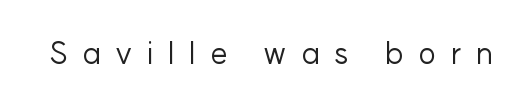
The image shows 30 px regular-weight sans-serif type, upright; set unusually wide letter spacing (+0.49 em), not underlined; low stroke contrast and a medium x-height.
